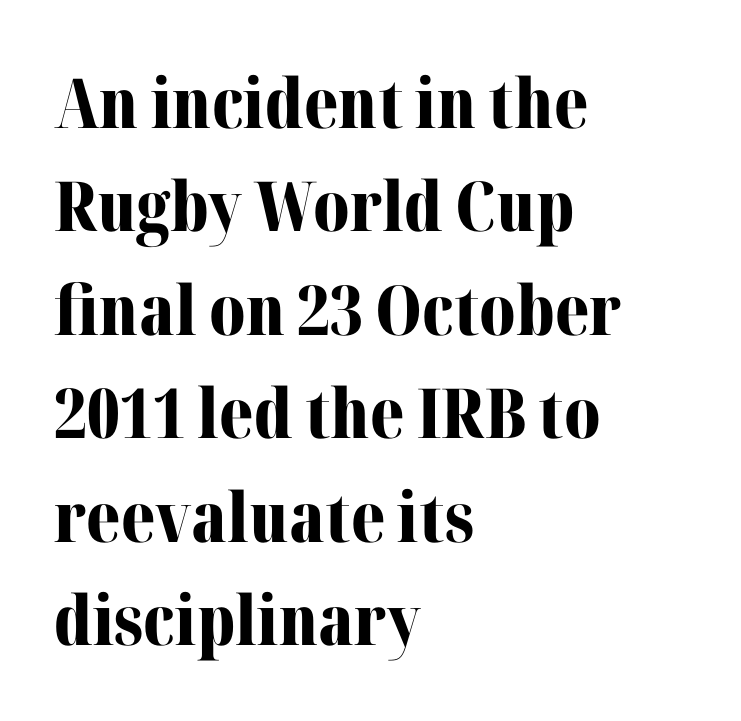
Q: Is the text bold? A: Yes.
Q: Is the text italic (slanted)? A: No, it is upright.
Q: Is the typeface a serif or a sans-serif typeface? A: Serif.
Q: Is the text underlined? A: No.
Q: How is the paragraph aligned? A: Left-aligned.
Q: Is the spacing between letters normal or unusually wide? A: Normal.
Q: Is the spacing between lines tight, normal or loose? A: Normal.
Q: Width (condensed, normal, or wide)? A: Normal.
Q: Stroke contrast? A: Medium.
Q: x-height? A: Medium.
Q: Monospaced? A: No.
